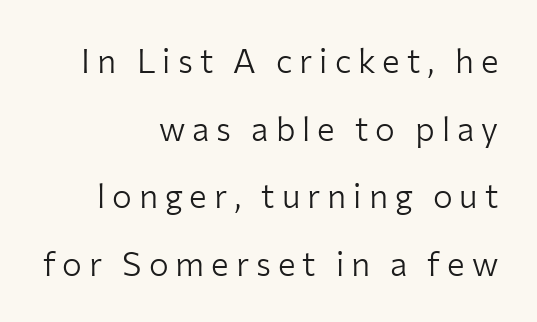
The image shows 33 px light sans-serif type, upright; set right-aligned, loose line spacing (2.05x), unusually wide letter spacing (+0.21 em), not underlined; low stroke contrast and a medium x-height.
